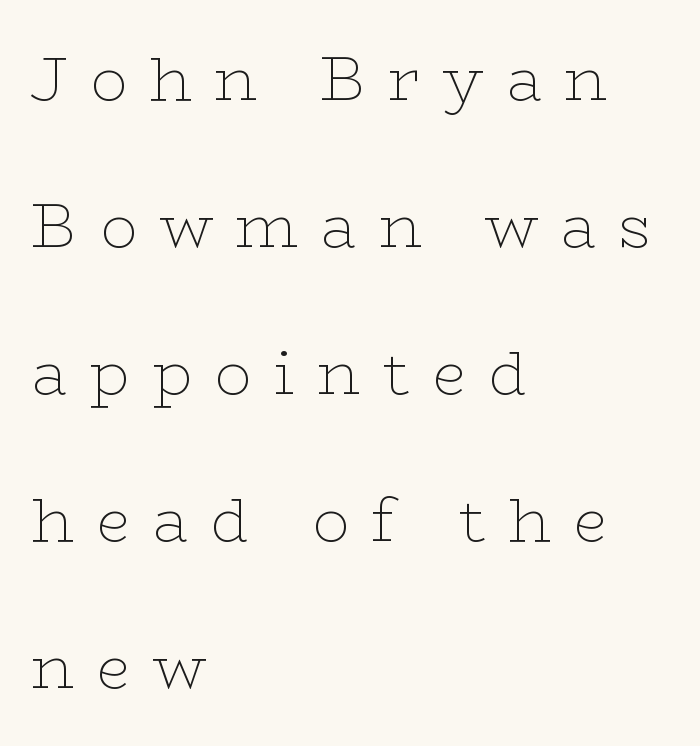
The image shows 61 px thin, wide serif type, upright; set left-aligned, loose line spacing (2.41x), unusually wide letter spacing (+0.37 em), not underlined; low stroke contrast and a medium x-height.
